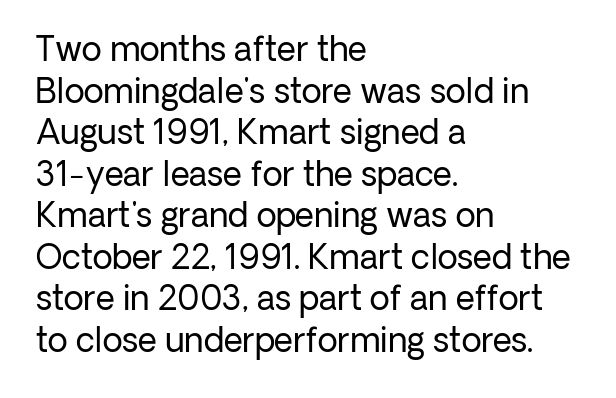
The weight would be labelled regular, book, light, or lighter still. These lines keep a tight, regular rhythm from letter to letter. The rendering uses natural spacing where letterforms have individual widths. A bare baseline throughout the passage. The typesetter chose a ragged-right arrangement here. The font's upright variant was chosen for this text.
